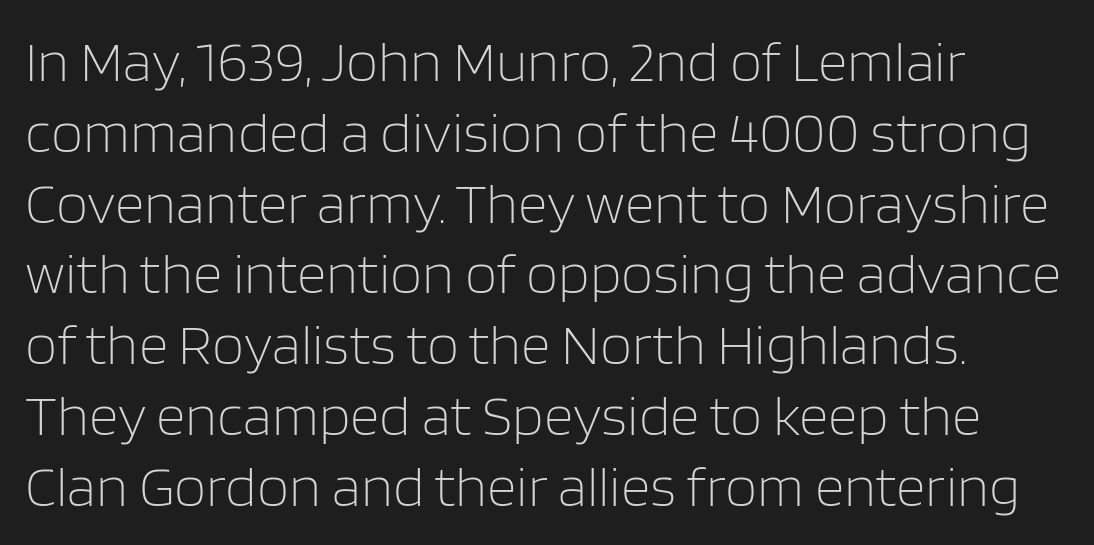
The image shows 58 px light sans-serif type, upright; set line spacing 1.22x, normal letter spacing, not underlined; low stroke contrast and a large x-height.
